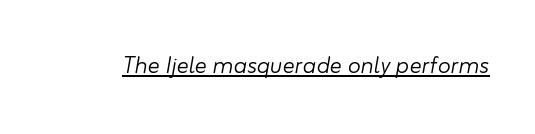
{"italic": "yes", "lean": "right", "slant_degrees": 10, "bold": "no", "weight": "light", "width": "normal", "stroke_contrast": "low", "x_height": "small", "monospaced": "no", "underline": "yes", "letter_spacing": "normal", "letter_spacing_em": 0.0, "glyph_px": 30}
